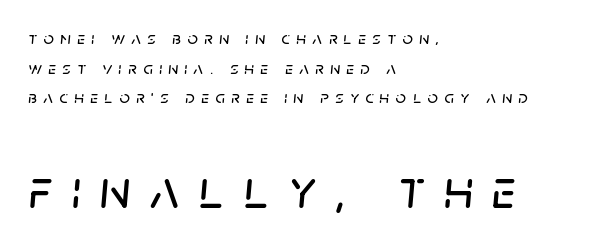
Q: Is the text italic (slanted)? A: Yes, it leans right by about 5 degrees.
Q: Is the text underlined? A: No.
Q: How is the paragraph aligned? A: Left-aligned.
Q: Is the spacing between letters normal or unusually wide? A: Unusually wide.
Q: Is the spacing between lines tight, normal or loose? A: Normal.
Q: Which block of text is set in a larger size, the first (top) or the second (bottom)? A: The second (bottom) one.
Q: Width (condensed, normal, or wide)? A: Normal.
Q: Stroke contrast? A: Low.
Q: x-height? A: Large.
Q: Monospaced? A: No.
